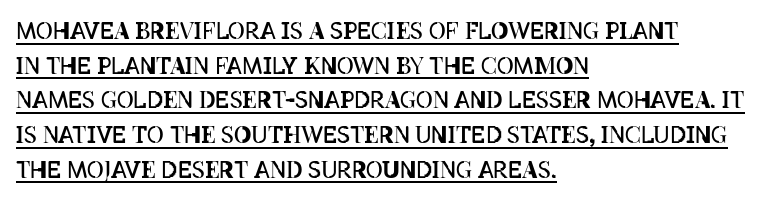
Q: Is the text bold? A: No.
Q: Is the text italic (slanted)? A: No, it is upright.
Q: Is the text underlined? A: Yes.
Q: How is the paragraph aligned? A: Left-aligned.
Q: Is the spacing between letters normal or unusually wide? A: Normal.
Q: Is the spacing between lines tight, normal or loose? A: Normal.
